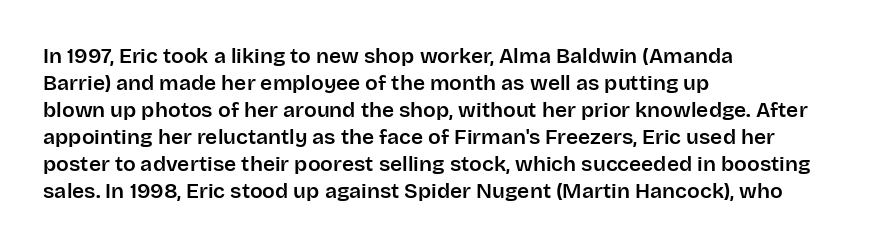
The letters stand straight up with perfectly vertical stems. Tracking here is standard; glyphs follow each other at the usual distance. Whoever set this chose a conventional vertical rhythm. The paragraph has a hard left edge and a soft right edge. Has an underline been added? It has not.
